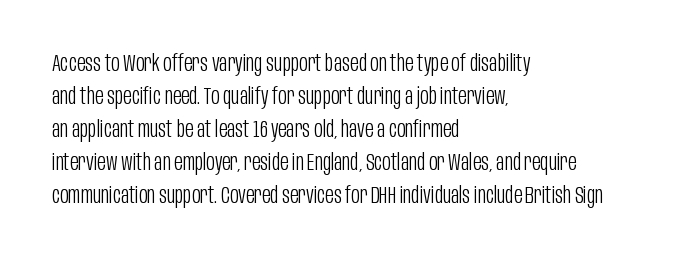
Q: Is the text bold? A: No.
Q: Is the text italic (slanted)? A: No, it is upright.
Q: Is the text underlined? A: No.
Q: How is the paragraph aligned? A: Left-aligned.
Q: Is the spacing between letters normal or unusually wide? A: Normal.
Q: Is the spacing between lines tight, normal or loose? A: Normal.
